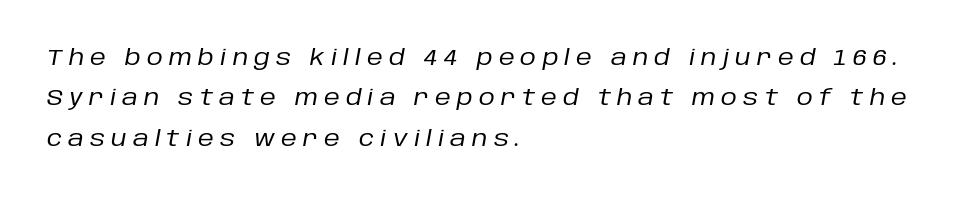
The image shows 22 px text type, italic (leaning right); set left-aligned, line spacing 1.83x, unusually wide letter spacing (+0.28 em), not underlined.
